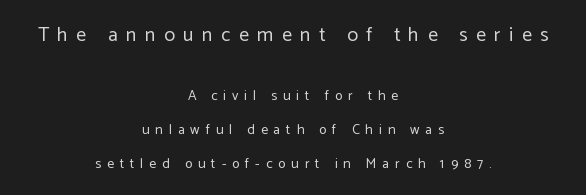
Q: Is the text bold? A: No.
Q: Is the text italic (slanted)? A: No, it is upright.
Q: Is the text underlined? A: No.
Q: How is the paragraph aligned? A: Centered.
Q: Is the spacing between letters normal or unusually wide? A: Unusually wide.
Q: Is the spacing between lines tight, normal or loose? A: Loose.
Q: Which block of text is set in a larger size, the first (top) or the second (bottom)? A: The first (top) one.
